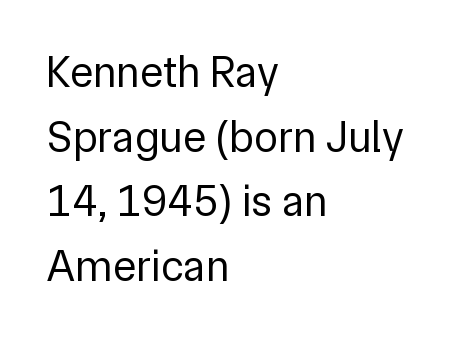
Look at the bottom of the vertical strokes: they stop flat, with no serifs. Layout note: lines flush left. Plain, unruled lines of type. The passage shown stacks its lines at a standard gap. This rendering leaves character spacing at its baseline value. This sample has the flowing, uneven cadence of proportional lettering.
